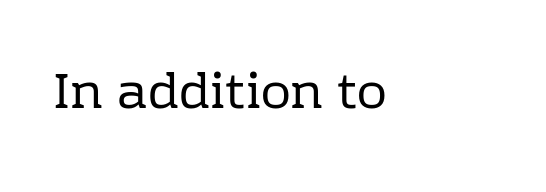
{"serif": "yes", "italic": "no", "bold": "no", "weight": "regular", "width": "normal", "stroke_contrast": "low", "x_height": "medium", "monospaced": "no", "underline": "no", "letter_spacing": "normal", "letter_spacing_em": 0.0, "glyph_px": 50}
